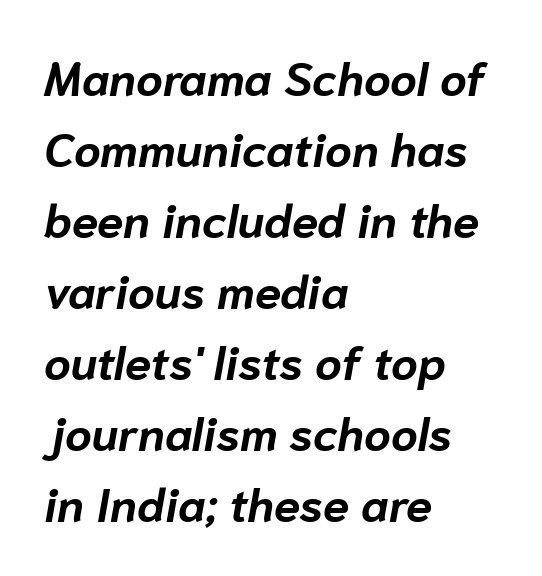
The passage shown is emphatically bold. Each letter keeps its own natural width here, so spacing adapts to shape. The passage shown leans; its letterforms are oblique. This rendering uses left alignment, leaving the right contour irregular. Tracking value appears to be zero — textbook default spacing.
